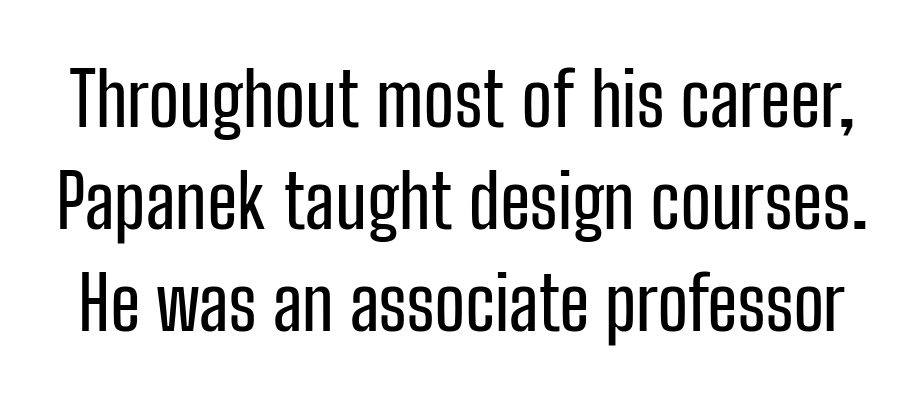
The image shows 74 px condensed sans-serif type, upright; set normal line spacing (1.38x), normal letter spacing, not underlined; low stroke contrast and a medium x-height.
